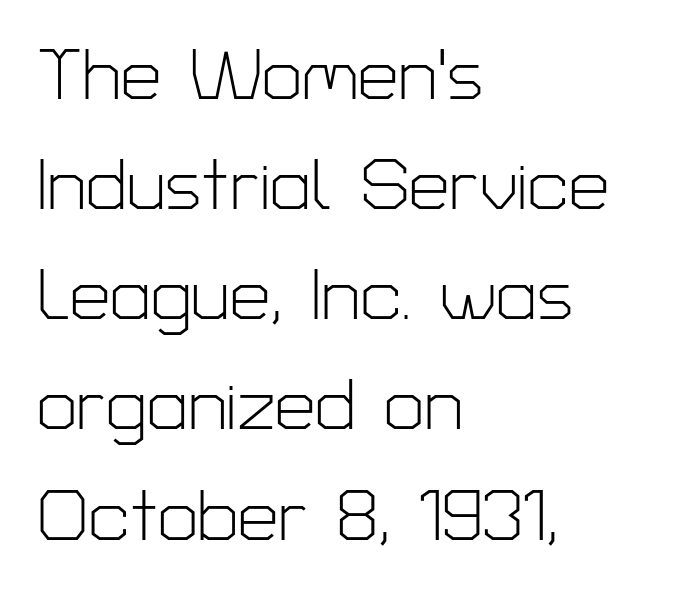
Underline: absent. Unlike italic type, these characters show no tilt at all. The compositor pushed each line to the left boundary. These lines are rendered in a variable-pitch font. Check where the strokes stop: nothing finishes them off — pure sans. The cut favours lightness, reaching ordinary text weight at its darkest.
